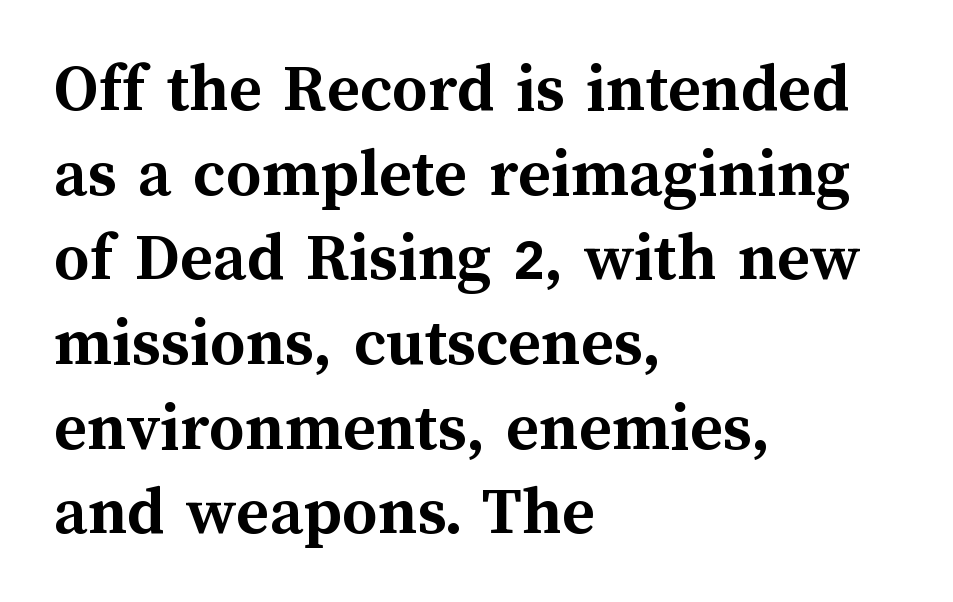
Looks like regular typesetting: each glyph gets only the width it needs. This sample uses an upright cut, with every glyph sitting square on the baseline. A clean baseline with only descenders dipping below it. Its strokes are broad and dark, the hallmark of bold type. Horizontal alignment here is leftward, the default for most running prose. Between one letter and the next there's only the usual sliver of space.
